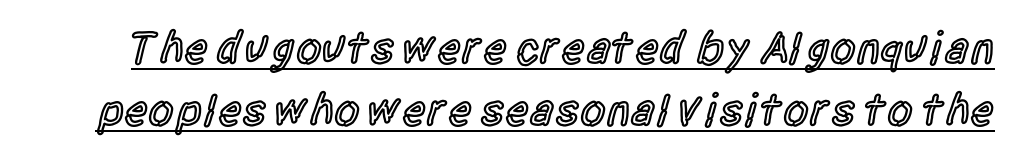
{"serif": "no", "bold": "semi", "weight": "semibold", "width": "condensed", "x_height": "large", "monospaced": "no", "underline": "yes", "line_spacing": "normal", "line_spacing_ratio": 1.35, "letter_spacing": "normal", "letter_spacing_em": 0.0, "glyph_px": 46}
